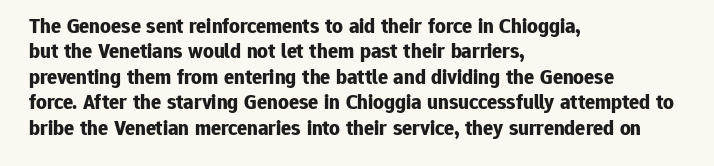
The image shows 21 px bold type, upright; set left-aligned, line spacing 1.21x, normal letter spacing, not underlined.
